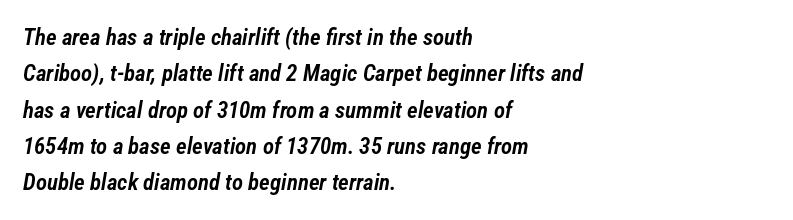
Compared with typical paragraphs, the rows here are spaced about the same. The glyphs have the mass of a demibold cut, below bold. Glance below the letters and you will spot only blank space. The text carries the slant typical of an italic or oblique font. The rendering anchors every line to the left-hand side. Between one letter and the next there's only the usual sliver of space.
